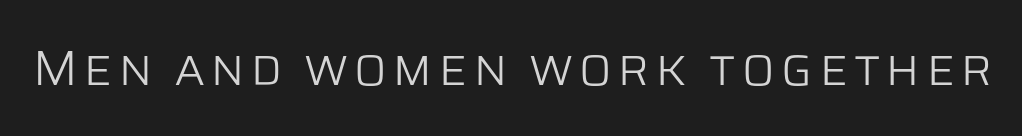
Descenders hang freely into open space. Think standard paragraph weight, or any step lighter than that. This is sans-serif lettering, the kind often seen on screens and signage. When letters stand straight like this, we call the style roman or upright. A typesetter would call this proportional, since set widths differ per character.
